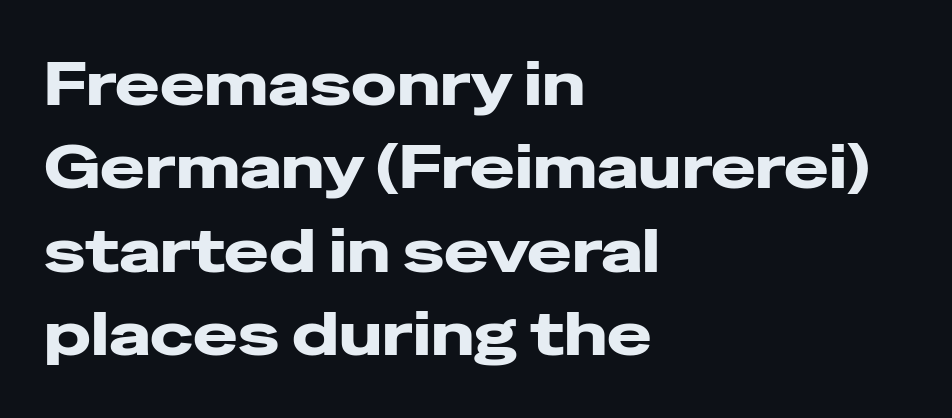
The text block is weighted toward the left margin, trailing off unevenly rightward. Rule under the text: the space is simply empty. No italicization has been applied; the sample stays upright. The rendering uses natural spacing where letterforms have individual widths. The rendering uses a moderate line-height, typical for paragraphs. Letterform terminals end flat and unadorned throughout the passage.
